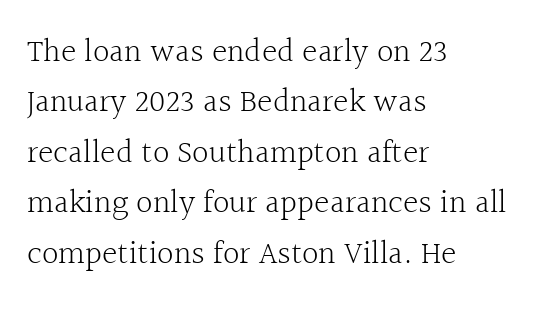
Does extra space separate the letters? No, they use regular spacing. The zone under the glyphs is completely vacant. The passage shown is typeset with a serif family. Spacing verdict: proportional, widths tailored to each character. The rendering anchors every line to the left-hand side. The rows are spaced the way most documents space them.
